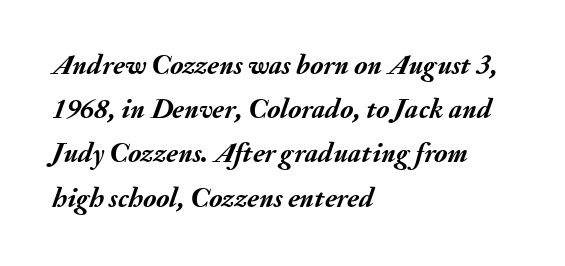
Q: Is the text bold? A: Yes.
Q: Is the text italic (slanted)? A: Yes, it leans right by about 20 degrees.
Q: Is the text underlined? A: No.
Q: How is the paragraph aligned? A: Left-aligned.
Q: Is the spacing between letters normal or unusually wide? A: Normal.
Q: Is the spacing between lines tight, normal or loose? A: Normal.
Q: Width (condensed, normal, or wide)? A: Normal.
Q: Stroke contrast? A: Medium.
Q: x-height? A: Small.
Q: Monospaced? A: No.
